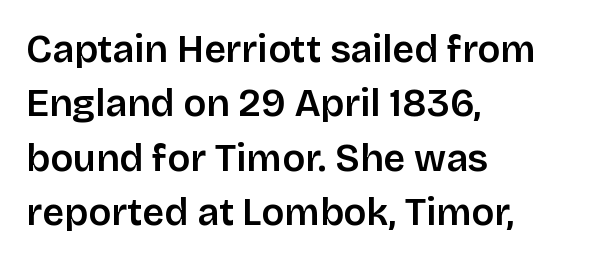
Q: Is the text bold? A: Semi-bold.
Q: Is the text italic (slanted)? A: No, it is upright.
Q: Is the typeface a serif or a sans-serif typeface? A: Sans-serif.
Q: Is the text underlined? A: No.
Q: How is the paragraph aligned? A: Left-aligned.
Q: Is the spacing between letters normal or unusually wide? A: Normal.
Q: Is the spacing between lines tight, normal or loose? A: Normal.
Q: Width (condensed, normal, or wide)? A: Normal.
Q: Stroke contrast? A: Low.
Q: x-height? A: Large.
Q: Monospaced? A: No.
